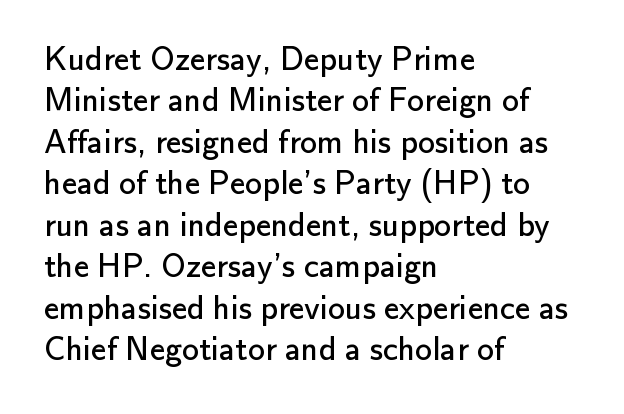
Q: Is the text bold? A: No.
Q: Is the text italic (slanted)? A: No, it is upright.
Q: Is the typeface a serif or a sans-serif typeface? A: Sans-serif.
Q: Is the text underlined? A: No.
Q: How is the paragraph aligned? A: Left-aligned.
Q: Is the spacing between letters normal or unusually wide? A: Normal.
Q: Width (condensed, normal, or wide)? A: Normal.
Q: Stroke contrast? A: Low.
Q: x-height? A: Small.
Q: Monospaced? A: No.
